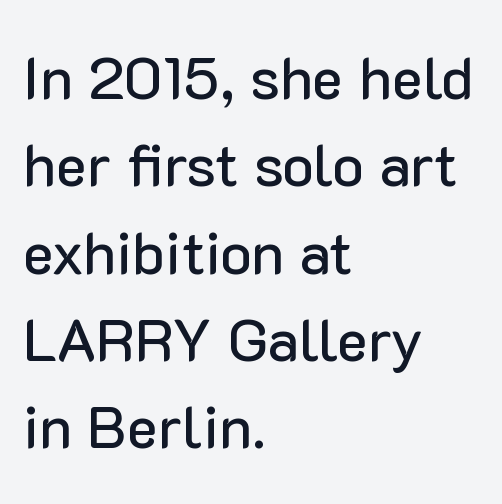
The image shows 59 px sans-serif type, upright; set left-aligned, normal line spacing (1.48x), normal letter spacing, not underlined; low stroke contrast and a medium x-height.
